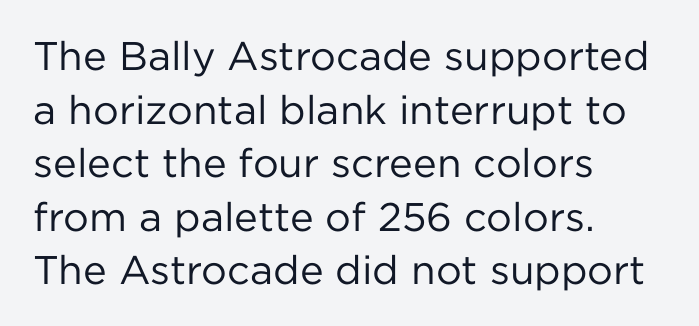
Q: Is the text bold? A: No.
Q: Is the text italic (slanted)? A: No, it is upright.
Q: Is the typeface a serif or a sans-serif typeface? A: Sans-serif.
Q: Is the text underlined? A: No.
Q: How is the paragraph aligned? A: Left-aligned.
Q: Is the spacing between letters normal or unusually wide? A: Normal.
Q: Is the spacing between lines tight, normal or loose? A: Normal.
Q: Width (condensed, normal, or wide)? A: Normal.
Q: Stroke contrast? A: Low.
Q: x-height? A: Medium.
Q: Monospaced? A: No.
